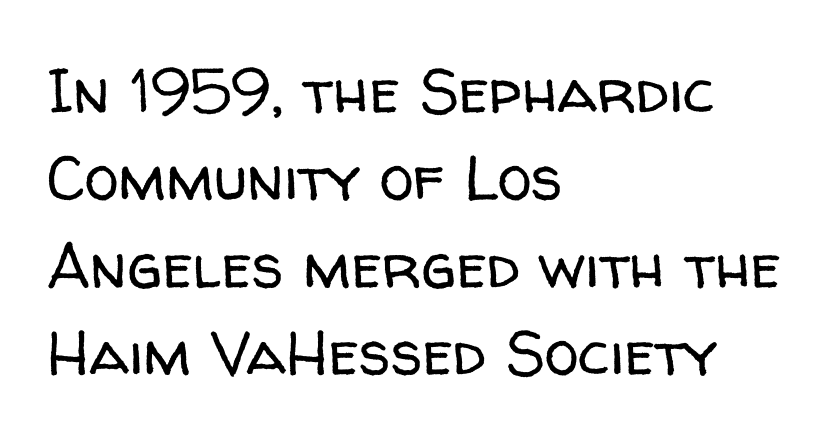
The image shows 62 px regular-weight sans-serif type, upright; set left-aligned, normal line spacing (1.41x), normal letter spacing, not underlined; low stroke contrast and a medium x-height.
